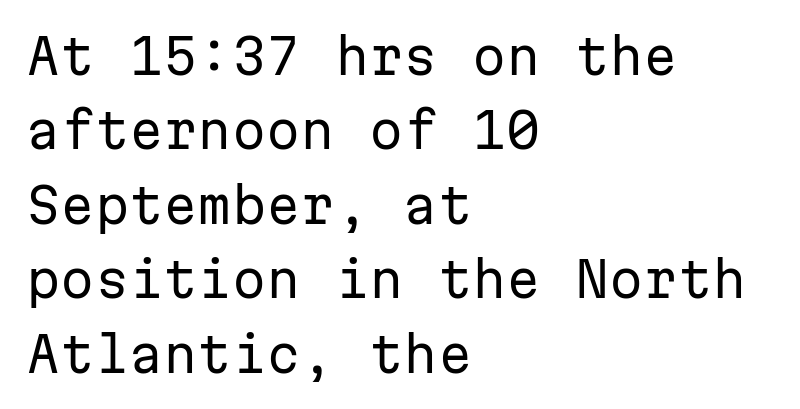
The image shows 49 px regular-weight sans-serif type, upright, monospaced; set left-aligned, normal line spacing (1.52x), normal letter spacing, not underlined; low stroke contrast and a medium x-height.
